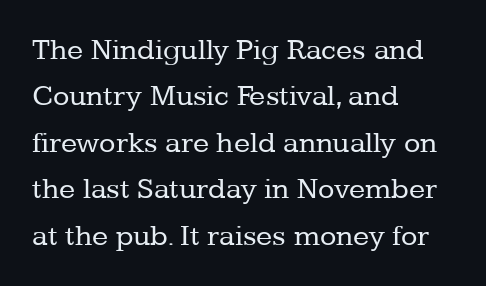
Q: Is the text bold? A: No.
Q: Is the text italic (slanted)? A: No, it is upright.
Q: Is the typeface a serif or a sans-serif typeface? A: Serif.
Q: Is the text underlined? A: No.
Q: How is the paragraph aligned? A: Left-aligned.
Q: Is the spacing between letters normal or unusually wide? A: Normal.
Q: Is the spacing between lines tight, normal or loose? A: Normal.
Q: Width (condensed, normal, or wide)? A: Normal.
Q: Stroke contrast? A: Low.
Q: x-height? A: Medium.
Q: Monospaced? A: No.
